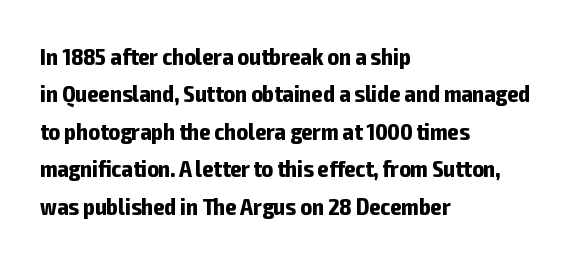
The image shows 24 px bold type, upright; set left-aligned, normal line spacing (1.56x), normal letter spacing, not underlined.
